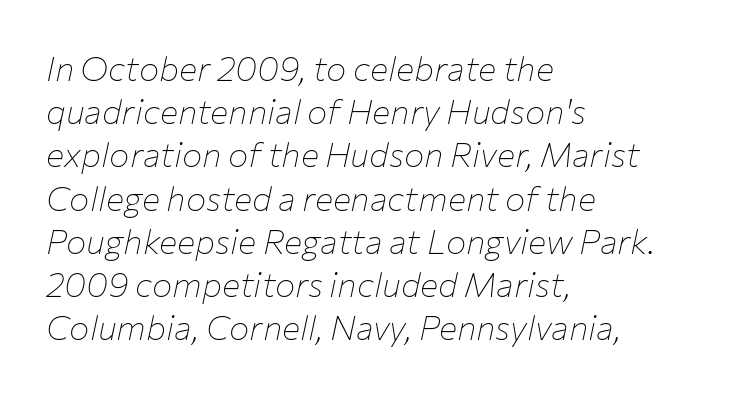
The words here are not underlined. The ragged edge is on the right, which tells us the setting is flush left. There is no visible air inserted between adjacent glyphs. Vertically, the passage feels balanced, rows spaced as you'd expect. Counters stay open thanks to moderate or lighter strokes.
